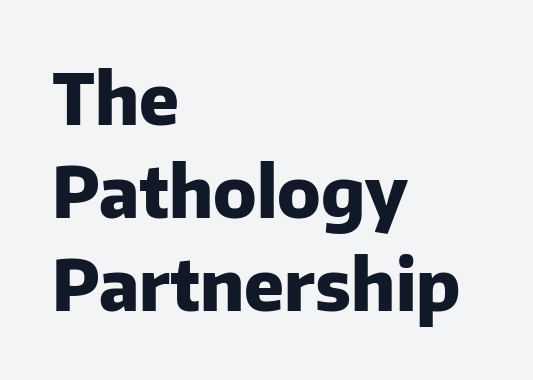
{"serif": "no", "italic": "no", "bold": "yes", "weight": "heavy", "width": "normal", "stroke_contrast": "low", "x_height": "medium", "monospaced": "no", "underline": "no", "align": "left", "line_spacing": "normal", "line_spacing_ratio": 1.33, "letter_spacing": "normal", "letter_spacing_em": 0.0, "glyph_px": 70}
